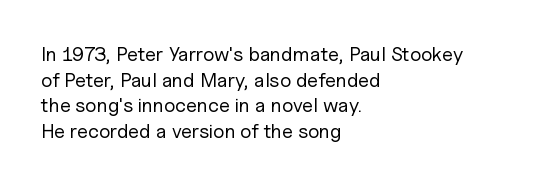
{"italic": "no", "bold": "no", "underline": "no", "align": "left", "line_spacing": "normal", "line_spacing_ratio": 1.28, "letter_spacing": "normal", "letter_spacing_em": 0.0, "glyph_px": 20}
